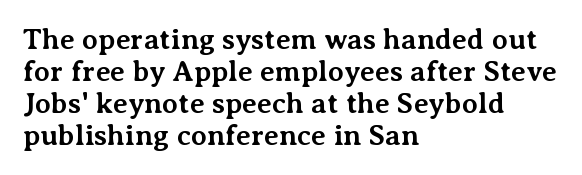
The image shows 29 px bold serif type, upright; set left-aligned, tight line spacing (1.1x), normal letter spacing, not underlined; medium stroke contrast and a medium x-height.
